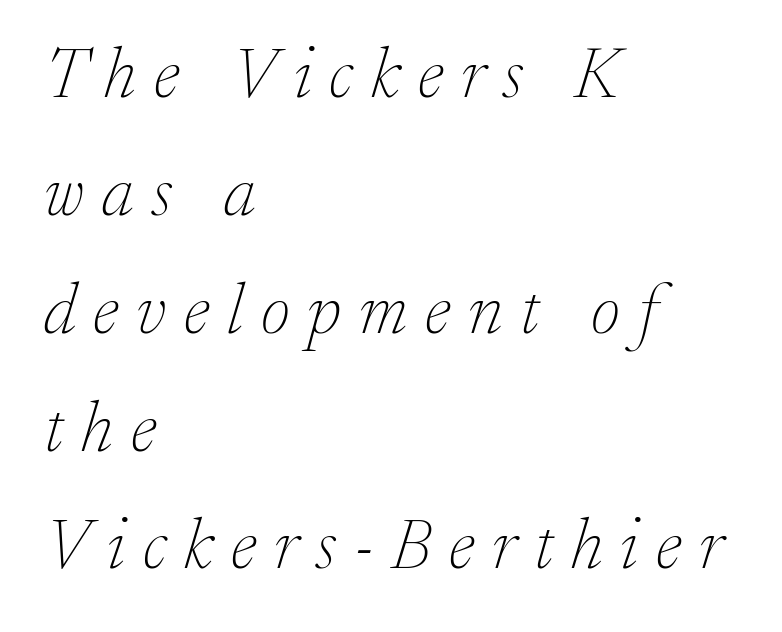
Q: Is the text bold? A: No.
Q: Is the text italic (slanted)? A: Yes, it leans right by about 17 degrees.
Q: Is the typeface a serif or a sans-serif typeface? A: Serif.
Q: Is the text underlined? A: No.
Q: How is the paragraph aligned? A: Left-aligned.
Q: Is the spacing between letters normal or unusually wide? A: Unusually wide.
Q: Is the spacing between lines tight, normal or loose? A: Normal.
Q: Width (condensed, normal, or wide)? A: Normal.
Q: Stroke contrast? A: Low.
Q: x-height? A: Medium.
Q: Monospaced? A: No.
